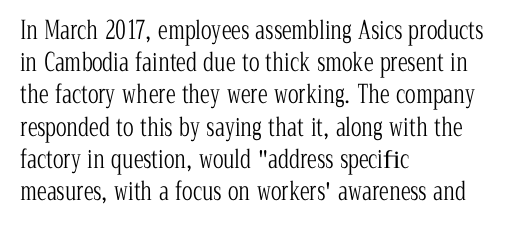
{"italic": "no", "bold": "no", "underline": "no", "align": "left", "line_spacing": "normal", "line_spacing_ratio": 1.29, "letter_spacing": "normal", "letter_spacing_em": 0.0, "glyph_px": 25}
